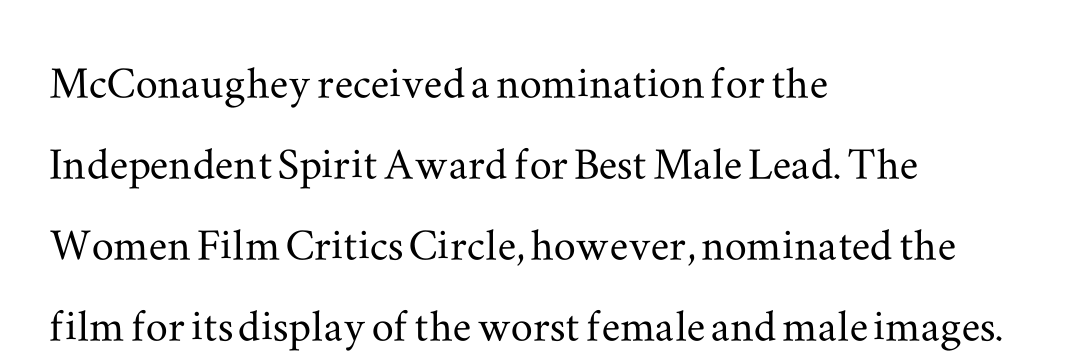
The image shows 55 px wide serif type, upright; set left-aligned, normal line spacing (1.47x), normal letter spacing, not underlined; medium stroke contrast and a small x-height.
